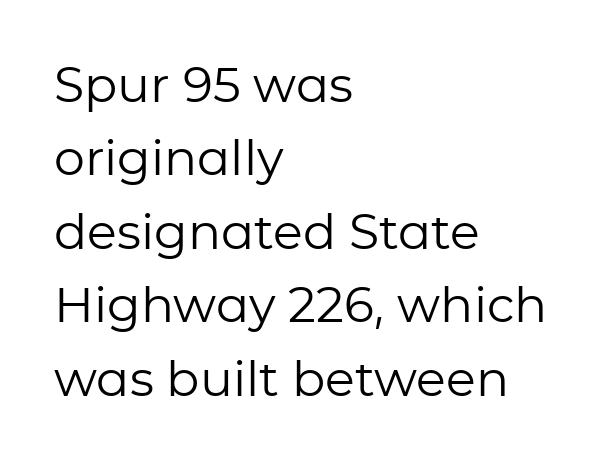
Q: Is the text bold? A: No.
Q: Is the text italic (slanted)? A: No, it is upright.
Q: Is the typeface a serif or a sans-serif typeface? A: Sans-serif.
Q: Is the text underlined? A: No.
Q: How is the paragraph aligned? A: Left-aligned.
Q: Is the spacing between letters normal or unusually wide? A: Normal.
Q: Is the spacing between lines tight, normal or loose? A: Normal.
Q: Width (condensed, normal, or wide)? A: Normal.
Q: Stroke contrast? A: Low.
Q: x-height? A: Medium.
Q: Monospaced? A: No.
